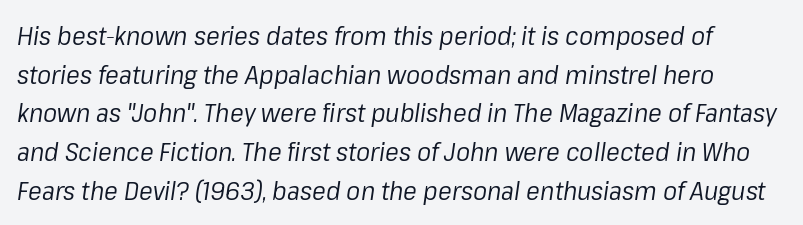
{"italic": "yes", "lean": "right", "slant_degrees": 8, "bold": "no", "underline": "no", "line_spacing": "normal", "line_spacing_ratio": 1.49, "letter_spacing": "normal", "letter_spacing_em": 0.0, "glyph_px": 26}
